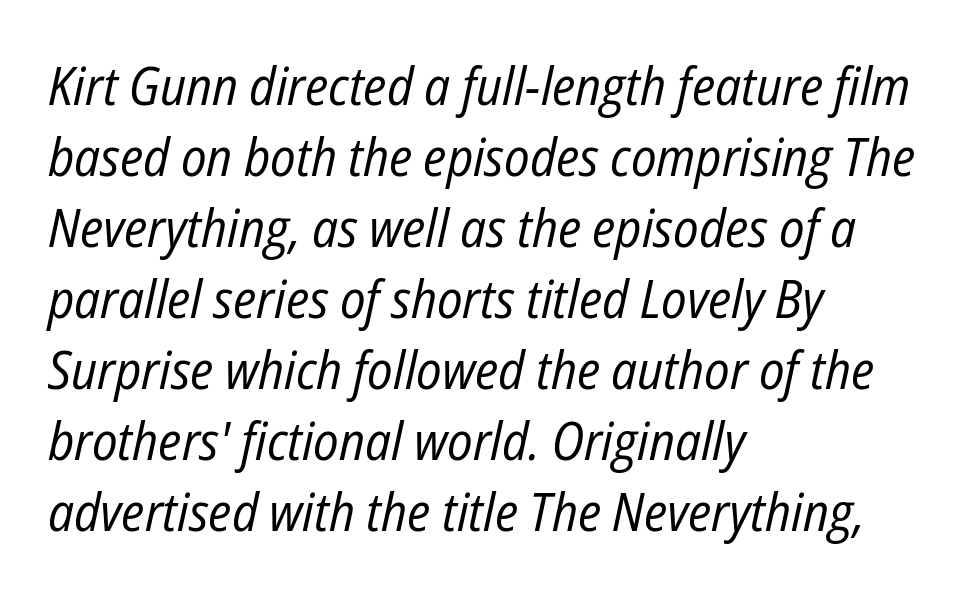
The image shows 53 px regular-weight, condensed type, italic (leaning right); set left-aligned, normal line spacing (1.34x), normal letter spacing, not underlined; low stroke contrast and a medium x-height.
